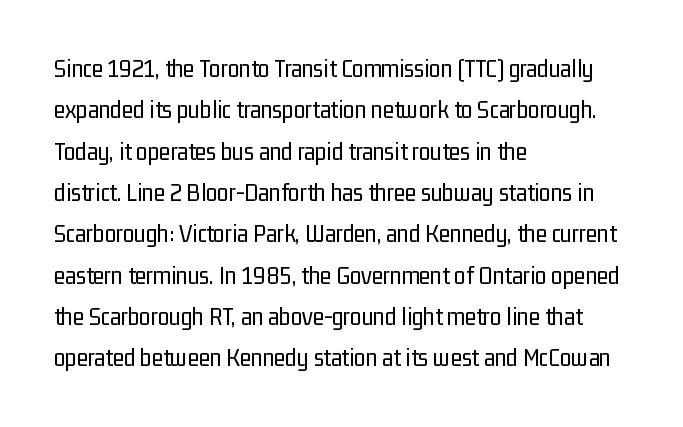
Each stroke keeps to a modest, everyday thickness or less. Whoever set this chose a conventional vertical rhythm. Caption: multi-line text, flush left, ragged right. Underlining? Definitely not there.
